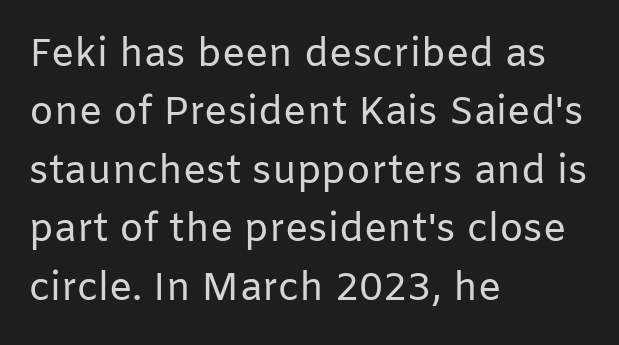
Spacing between characters is what you'd get straight out of the box. Stems and bowls with no extra thickness — not bold. Note the varied advance widths — an 'i' is clearly narrower than an 'm'. The words here are not underlined. Typographically, this falls in the sans-serif category. Horizontal bands of white between lines are of average thickness.
